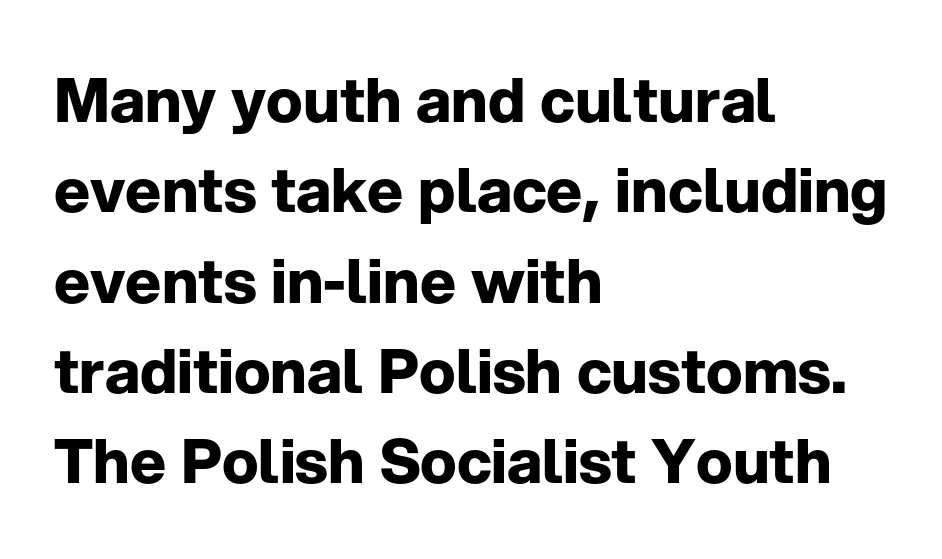
Do the characters align in a grid? No, the font is proportional. Layout note: lines flush left. Words appear dense and cohesive because spacing is normal. As a designer I'd log this as weight 700, bold. Leading: standard.
